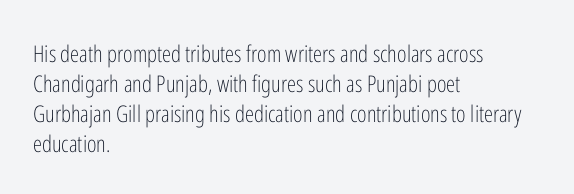
{"italic": "no", "bold": "no", "underline": "no", "align": "left", "line_spacing": "normal", "line_spacing_ratio": 1.3, "letter_spacing": "normal", "letter_spacing_em": 0.0, "glyph_px": 23}
